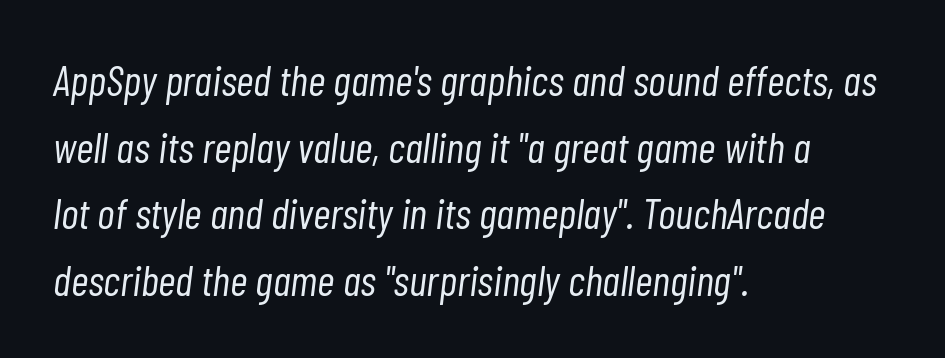
{"italic": "yes", "lean": "right", "slant_degrees": 7, "bold": "no", "weight": "light", "width": "condensed", "stroke_contrast": "low", "x_height": "medium", "monospaced": "no", "underline": "no", "align": "left", "line_spacing": "normal", "line_spacing_ratio": 1.55, "letter_spacing": "normal", "letter_spacing_em": 0.0, "glyph_px": 43}
